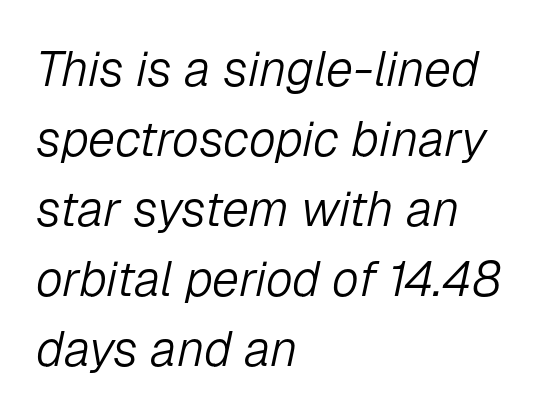
{"italic": "yes", "lean": "right", "slant_degrees": 12, "bold": "no", "weight": "light", "width": "normal", "stroke_contrast": "low", "x_height": "medium", "monospaced": "no", "underline": "no", "align": "left", "line_spacing": "normal", "line_spacing_ratio": 1.43, "letter_spacing": "normal", "letter_spacing_em": 0.0, "glyph_px": 49}
